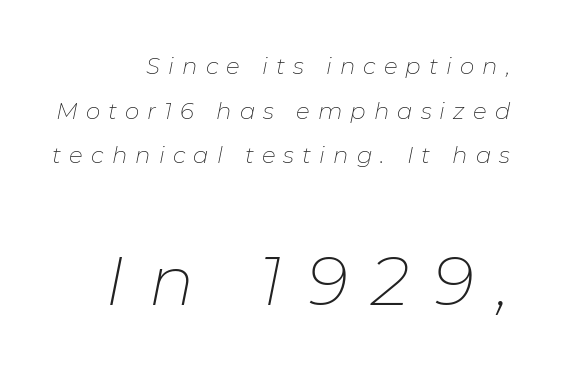
This sample trades compactness for vertical openness between lines. A student would call this right alignment; a typographer would say flush right, rag left. The second block has been scaled up relative to the first. This sample has the flowing, uneven cadence of proportional lettering.
